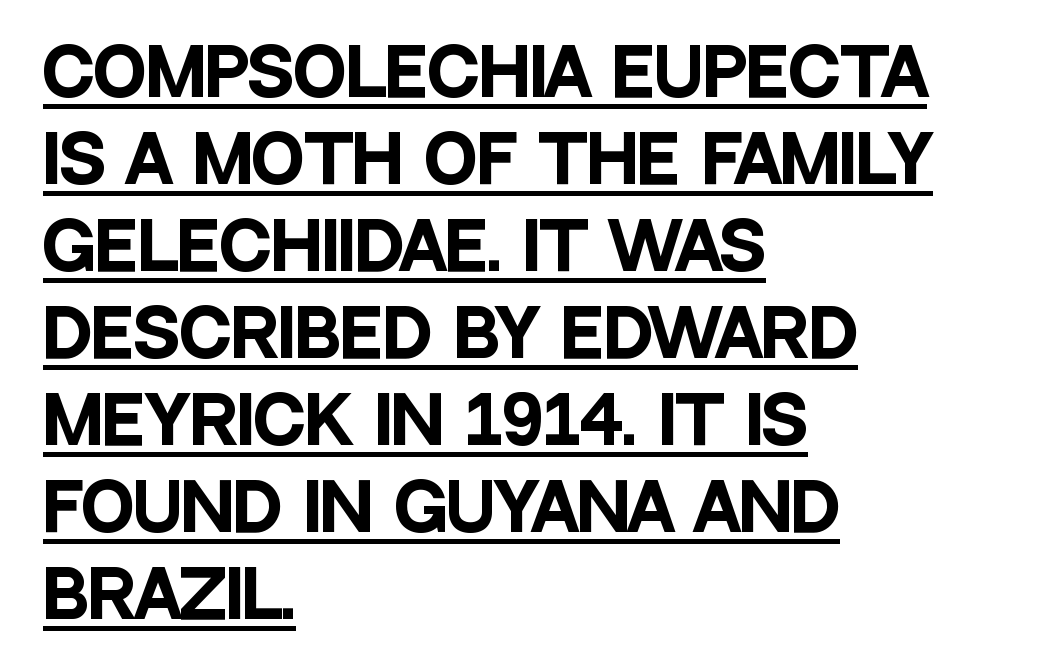
Q: Is the text bold? A: Yes.
Q: Is the text italic (slanted)? A: No, it is upright.
Q: Is the typeface a serif or a sans-serif typeface? A: Sans-serif.
Q: Is the text underlined? A: Yes.
Q: How is the paragraph aligned? A: Left-aligned.
Q: Is the spacing between letters normal or unusually wide? A: Normal.
Q: Is the spacing between lines tight, normal or loose? A: Normal.
Q: Width (condensed, normal, or wide)? A: Condensed.
Q: Stroke contrast? A: Low.
Q: x-height? A: Large.
Q: Monospaced? A: No.
